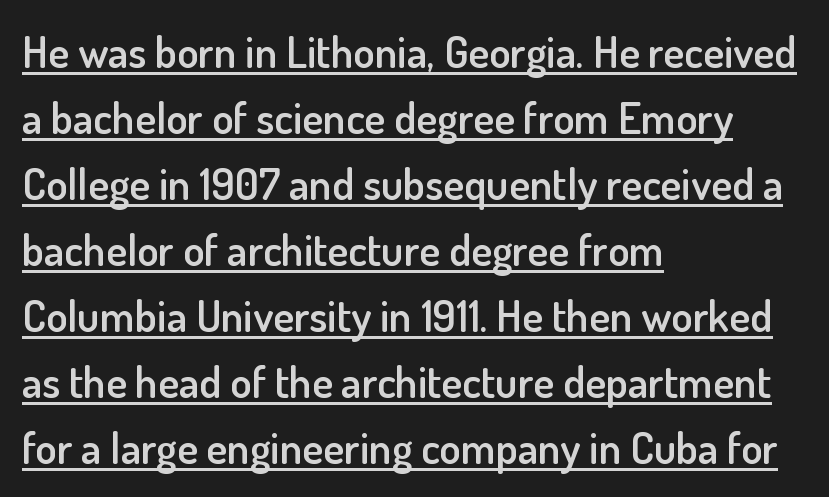
These lines were composed using upright roman letters. You could not count columns in this text — the font is proportionally spaced. Does the type have serifs? No, each stem ends abruptly. The font is running at a semibold setting, under full bold. Interline gaps are of average width in this sample.
